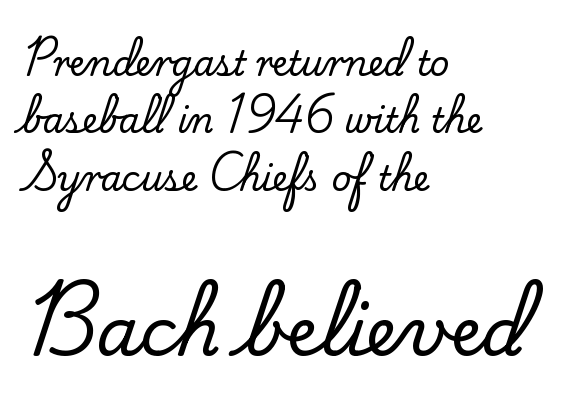
Q: Is the text italic (slanted)? A: Yes.
Q: Is the typeface a serif or a sans-serif typeface? A: Serif.
Q: Is the text underlined? A: No.
Q: How is the paragraph aligned? A: Left-aligned.
Q: Is the spacing between letters normal or unusually wide? A: Normal.
Q: Is the spacing between lines tight, normal or loose? A: Normal.
Q: Which block of text is set in a larger size, the first (top) or the second (bottom)? A: The second (bottom) one.
Q: Width (condensed, normal, or wide)? A: Normal.
Q: Stroke contrast? A: Low.
Q: x-height? A: Small.
Q: Monospaced? A: No.
